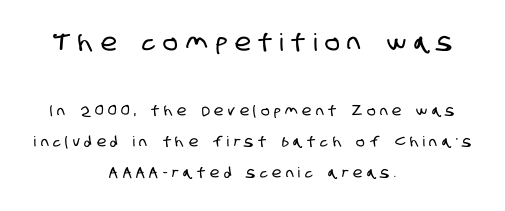
Of the two passages, the one on top uses the larger point size. Reading down the block, each line starts at a different indent, mirrored at its end. Students, observe: this is what heavily led, spacious text looks like. These lines have a slow, spaced-out rhythm from letter to letter. Descender tails drop into unmarked territory.
